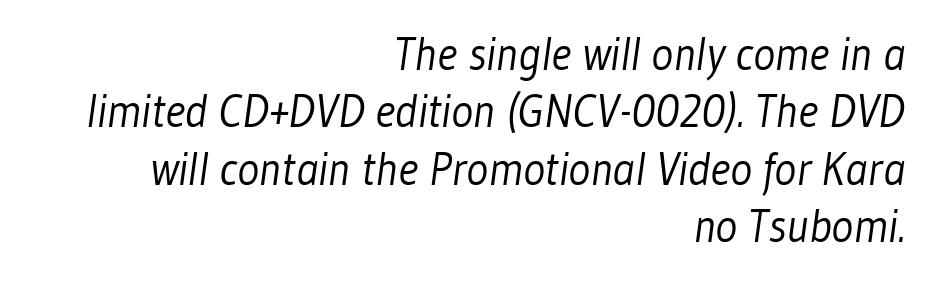
The lines sit at an ordinary, default distance from one another. Think of a printed novel: that variable character pitch is what you see here. The passage is arranged like a letterhead date or caption credit — flush right. The cut favours lightness, reaching ordinary text weight at its darkest. The rendering shows plain stroke endings on the letterforms — a sans-serif design.
